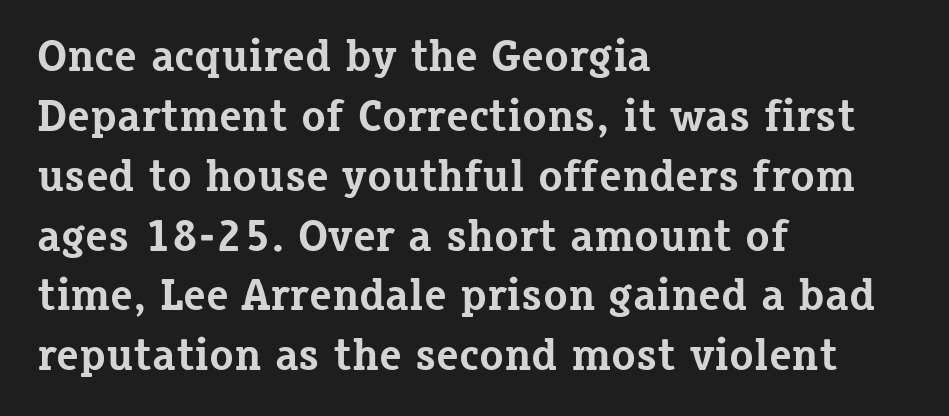
{"serif": "yes", "italic": "no", "bold": "yes", "weight": "bold", "width": "normal", "stroke_contrast": "low", "x_height": "medium", "monospaced": "no", "underline": "no", "align": "left", "line_spacing": "normal", "line_spacing_ratio": 1.33, "letter_spacing": "normal", "letter_spacing_em": 0.0, "glyph_px": 45}
